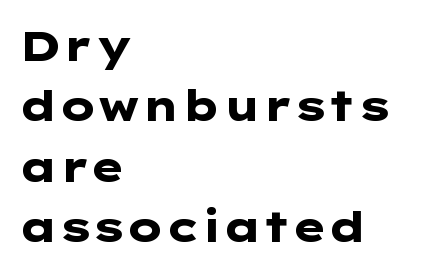
Ordinary non-slanted type is in use. The block of text has a typical density, with ordinary space between rows. To sum up the face: it is a sans, with no serifs. Lines of text with bare space underneath. Bold? Absolutely — the strokes are thick and heavy. Characters follow at the spacing the type designer built in.
